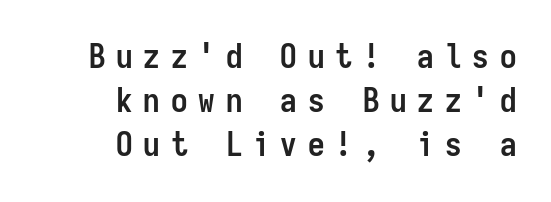
The image shows 33 px semibold, condensed sans-serif type, upright, monospaced; set right-aligned, normal line spacing (1.34x), unusually wide letter spacing (+0.33 em), not underlined; low stroke contrast and a medium x-height.
